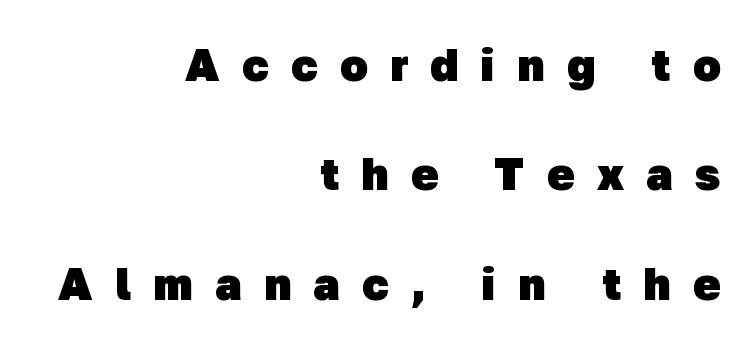
Q: Is the text bold? A: Yes.
Q: Is the typeface a serif or a sans-serif typeface? A: Sans-serif.
Q: Is the text underlined? A: No.
Q: How is the paragraph aligned? A: Right-aligned.
Q: Is the spacing between letters normal or unusually wide? A: Unusually wide.
Q: Is the spacing between lines tight, normal or loose? A: Loose.
Q: Width (condensed, normal, or wide)? A: Normal.
Q: Stroke contrast? A: Low.
Q: x-height? A: Medium.
Q: Monospaced? A: No.
